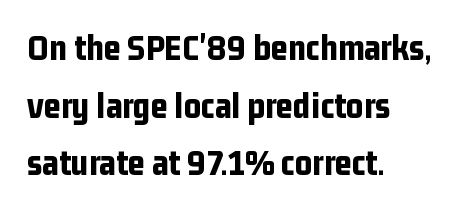
{"serif": "no", "italic": "no", "bold": "yes", "weight": "bold", "width": "condensed", "stroke_contrast": "low", "x_height": "medium", "monospaced": "no", "underline": "no", "align": "left", "line_spacing": "normal", "line_spacing_ratio": 1.56, "letter_spacing": "normal", "letter_spacing_em": 0.0, "glyph_px": 37}
